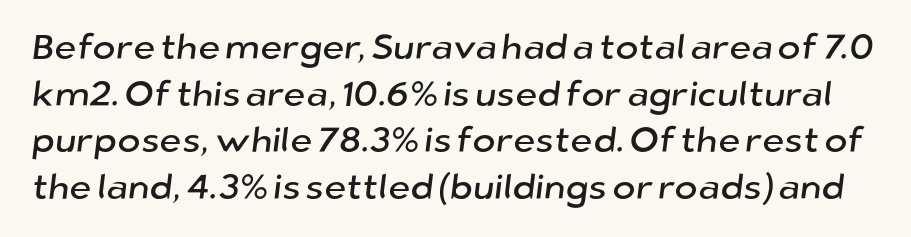
The gap between lines stays unmarked. Is this a sans? Yes — the strokes have no serifs. You could not count columns in this text — the font is proportionally spaced. Line spacing here is normal. Honestly, the letter spacing is just normal — you wouldn't notice it.
